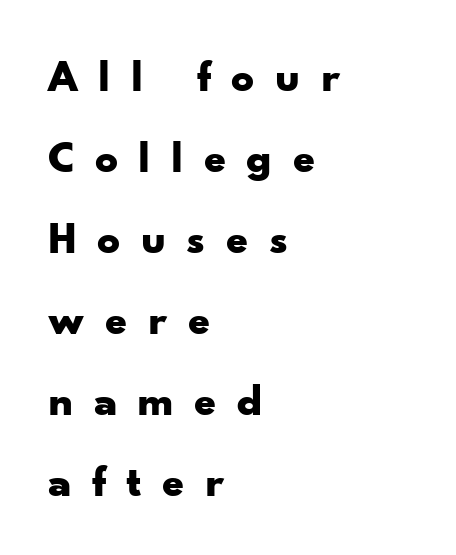
The image shows 45 px bold, wide sans-serif type, upright; set left-aligned, line spacing 1.8x, unusually wide letter spacing (+0.45 em), not underlined; low stroke contrast and a small x-height.
